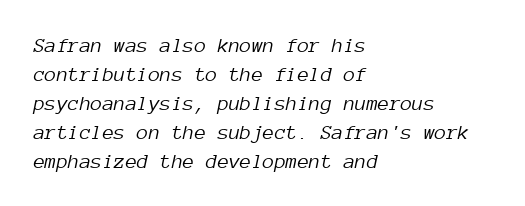
{"italic": "yes", "lean": "right", "slant_degrees": 12, "bold": "no", "underline": "no", "align": "left", "line_spacing": "normal", "line_spacing_ratio": 1.38, "letter_spacing": "normal", "letter_spacing_em": 0.0, "glyph_px": 21}
